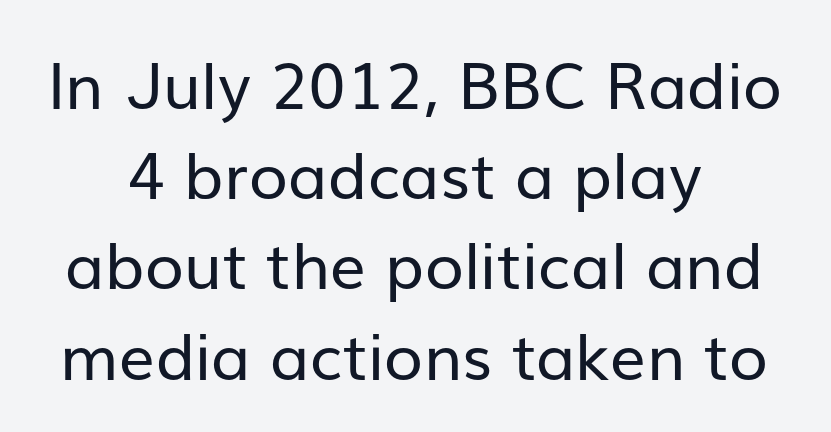
Standard letterfit; no display-style spreading of the glyphs. The rendering shows plain stroke endings on the letterforms — a sans-serif design. Character widths vary here, with narrow letters taking less room than wide ones. Every character sits straight up, as roman type does. Nobody drew a line under any word here.
